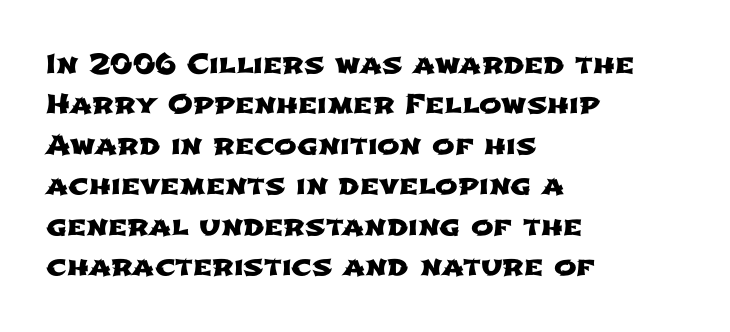
The image shows 27 px text type; set left-aligned, normal line spacing (1.5x), normal letter spacing, not underlined.
